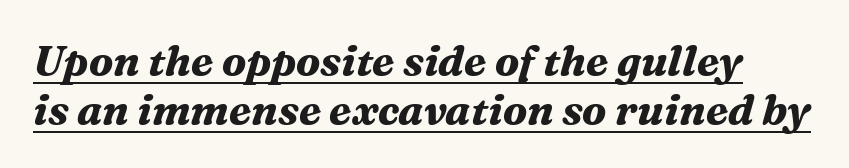
{"serif": "yes", "italic": "yes", "lean": "right", "slant_degrees": 16, "bold": "yes", "weight": "bold", "width": "normal", "stroke_contrast": "medium", "x_height": "medium", "monospaced": "no", "underline": "yes", "line_spacing_ratio": 1.16, "letter_spacing": "normal", "letter_spacing_em": 0.0, "glyph_px": 42}
